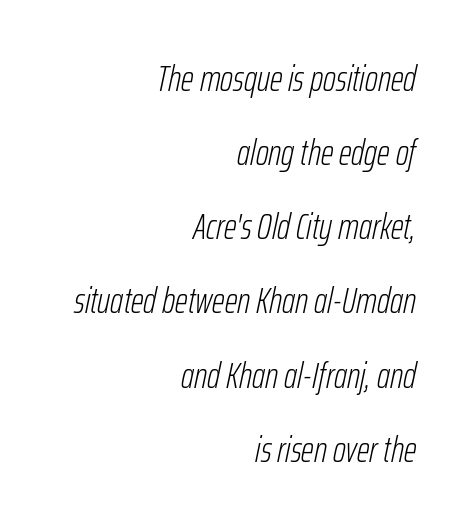
The image shows 36 px light, condensed type, italic (leaning right); set right-aligned, loose line spacing (2.06x), normal letter spacing, not underlined; low stroke contrast and a medium x-height.
